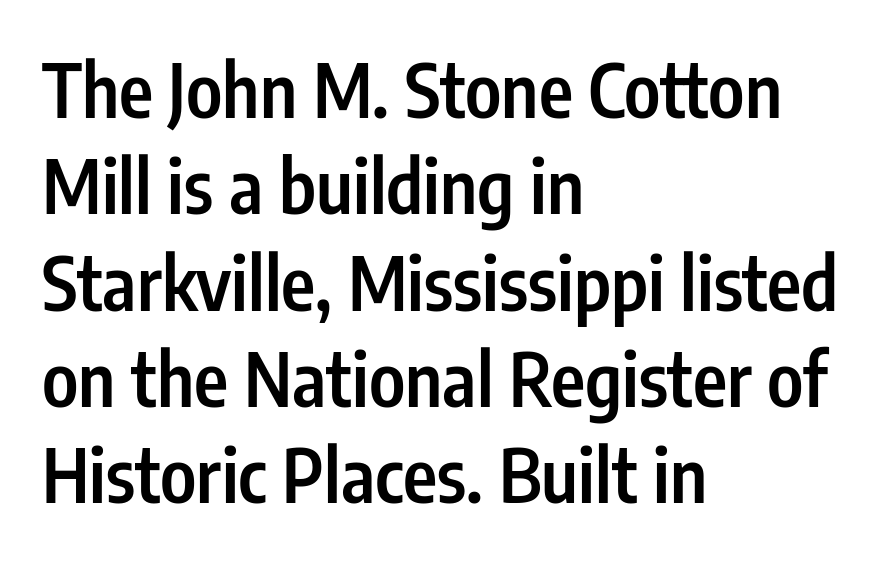
{"serif": "no", "italic": "no", "bold": "semi", "weight": "semibold", "width": "condensed", "stroke_contrast": "low", "x_height": "medium", "monospaced": "no", "underline": "no", "align": "left", "line_spacing": "normal", "line_spacing_ratio": 1.32, "letter_spacing": "normal", "letter_spacing_em": 0.0, "glyph_px": 73}
